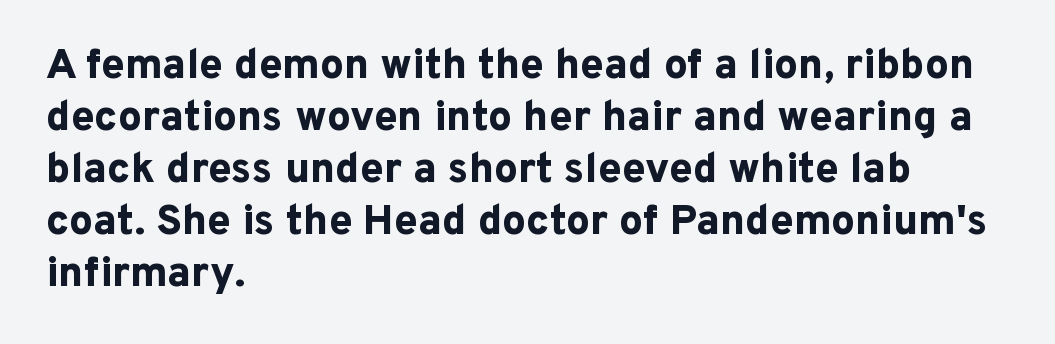
Q: Is the text bold? A: Yes.
Q: Is the text italic (slanted)? A: No, it is upright.
Q: Is the typeface a serif or a sans-serif typeface? A: Sans-serif.
Q: Is the text underlined? A: No.
Q: How is the paragraph aligned? A: Left-aligned.
Q: Is the spacing between letters normal or unusually wide? A: Normal.
Q: Width (condensed, normal, or wide)? A: Normal.
Q: Stroke contrast? A: Low.
Q: x-height? A: Medium.
Q: Monospaced? A: No.
